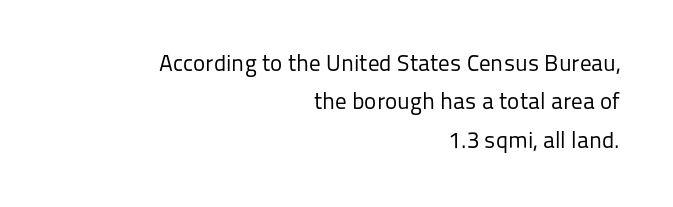
{"italic": "no", "bold": "no", "underline": "no", "align": "right", "line_spacing": "normal", "line_spacing_ratio": 1.67, "letter_spacing": "normal", "letter_spacing_em": 0.0, "glyph_px": 23}
